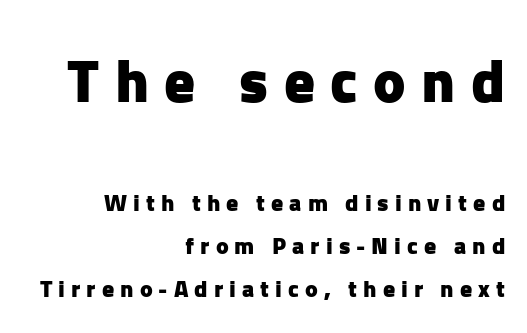
{"serif": "no", "italic": "no", "bold": "yes", "weight": "heavy", "width": "normal", "stroke_contrast": "low", "x_height": "medium", "monospaced": "no", "underline": "no", "align": "right", "line_spacing_ratio": 1.78, "letter_spacing": "wide", "letter_spacing_em": 0.25, "larger_block": "first", "size_ratio": 2.54, "glyph_px": 61}
